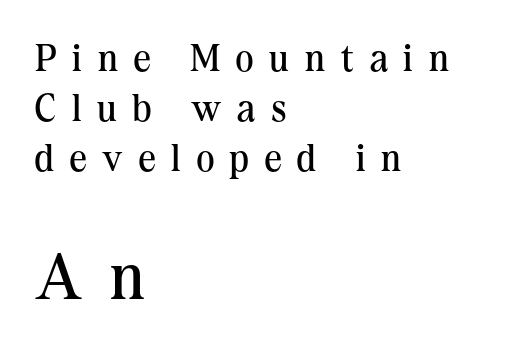
Q: Is the text bold? A: No.
Q: Is the text italic (slanted)? A: No, it is upright.
Q: Is the typeface a serif or a sans-serif typeface? A: Serif.
Q: Is the text underlined? A: No.
Q: How is the paragraph aligned? A: Left-aligned.
Q: Is the spacing between letters normal or unusually wide? A: Unusually wide.
Q: Is the spacing between lines tight, normal or loose? A: Normal.
Q: Which block of text is set in a larger size, the first (top) or the second (bottom)? A: The second (bottom) one.
Q: Width (condensed, normal, or wide)? A: Normal.
Q: Stroke contrast? A: Medium.
Q: x-height? A: Medium.
Q: Monospaced? A: No.
